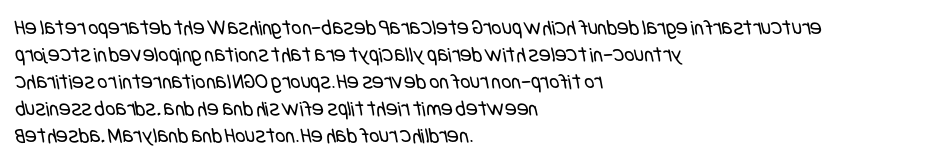
{"bold": "no", "underline": "no", "align": "left", "line_spacing_ratio": 1.23, "letter_spacing": "normal", "letter_spacing_em": 0.0, "glyph_px": 22}
